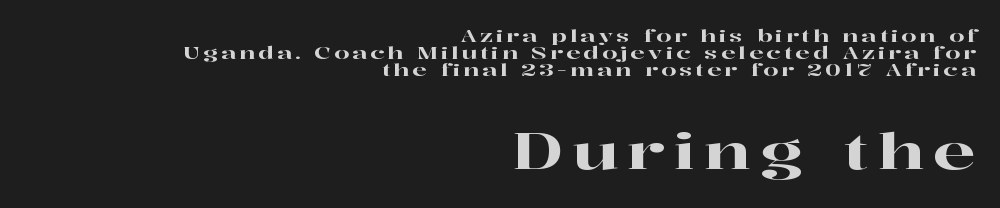
These lines are set flush right with a ragged left edge. This layout puts the modest block above and the oversized block below. The rendering uses a small line-height, squeezing the rows. Do the characters align in a grid? No, the font is proportional. The space beneath each line is pristine and unruled. Are there feet on the stems? There are — it's a serif.
